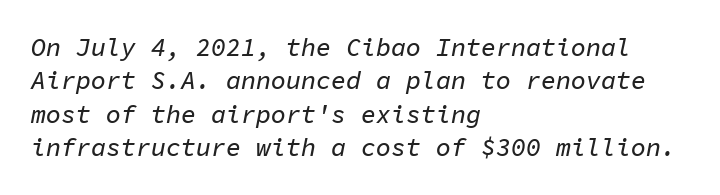
The lines sit at an ordinary, default distance from one another. No word sits above an underline. The passage is arranged the way most books set body copy — flush left. Yep, that's italic — everything's leaning. Nobody touched the tracking dial on this one.
